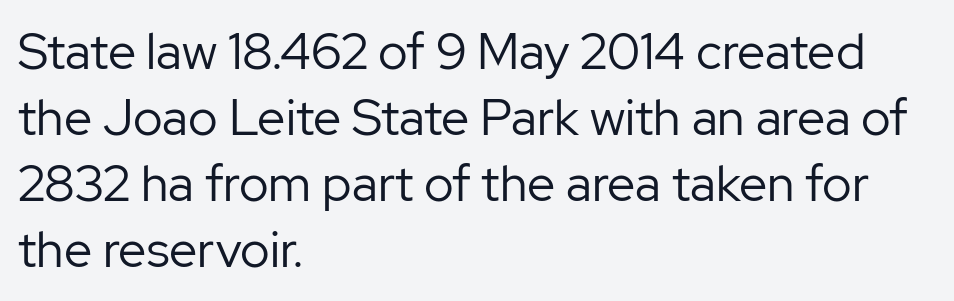
Horizontal alignment here is leftward, the default for most running prose. The strip under each line holds only bare page. Letterform terminals end flat and unadorned throughout the passage. The rendering uses natural spacing where letterforms have individual widths. What's the leading like? Ordinary, nothing unusual.
